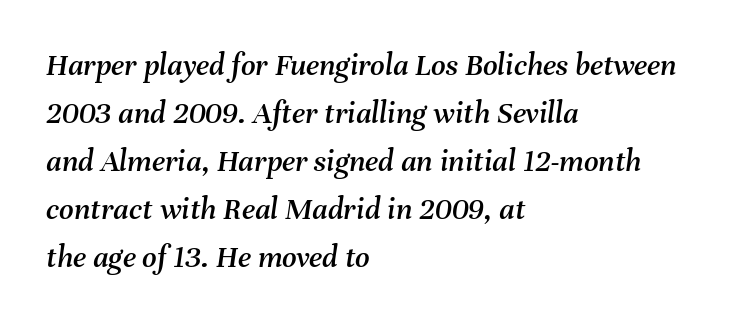
The image shows 32 px text type, italic (leaning right); set left-aligned, normal line spacing (1.5x), normal letter spacing, not underlined; medium stroke contrast and a medium x-height.
